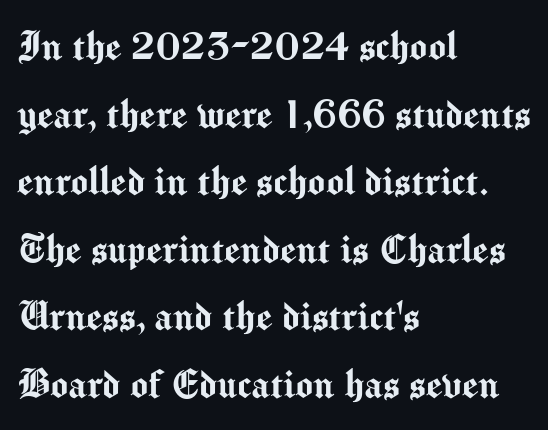
{"serif": "no", "italic": "no", "width": "normal", "stroke_contrast": "medium", "x_height": "medium", "monospaced": "no", "underline": "no", "align": "left", "line_spacing": "normal", "line_spacing_ratio": 1.47, "letter_spacing": "normal", "letter_spacing_em": 0.0, "glyph_px": 46}
